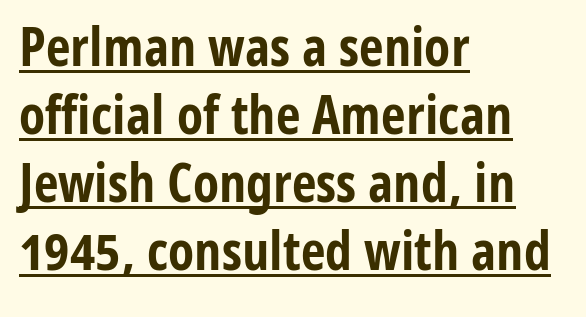
The image shows 54 px bold, condensed sans-serif type, upright; set left-aligned, normal line spacing (1.26x), normal letter spacing, underlined; low stroke contrast and a medium x-height.
